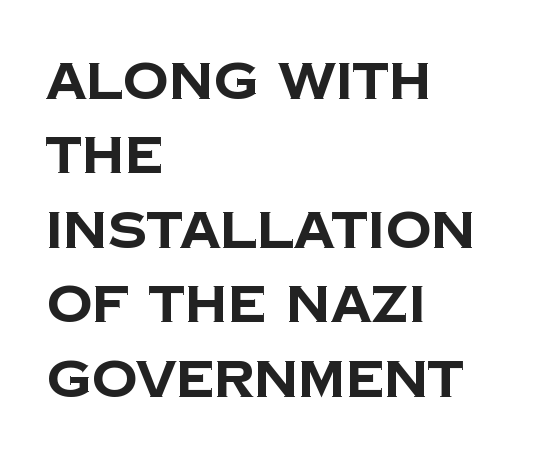
The image shows 51 px bold sans-serif type; set left-aligned, normal line spacing (1.46x), normal letter spacing, not underlined; low stroke contrast and a large x-height.
